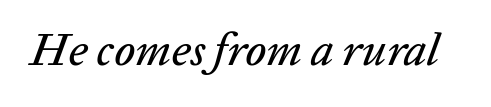
Q: Is the text italic (slanted)? A: Yes, it leans right by about 20 degrees.
Q: Is the text underlined? A: No.
Q: Is the spacing between letters normal or unusually wide? A: Normal.
Q: Width (condensed, normal, or wide)? A: Normal.
Q: Stroke contrast? A: Low.
Q: x-height? A: Medium.
Q: Monospaced? A: No.
